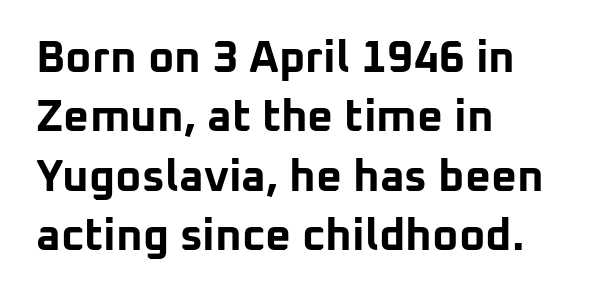
The image shows 45 px bold sans-serif type, upright; set left-aligned, normal line spacing (1.32x), normal letter spacing, not underlined; low stroke contrast and a medium x-height.
